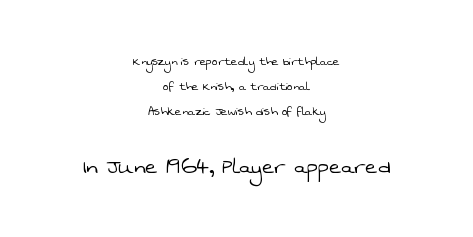
Descenders hang freely into open space. The passage shown is not bold in any degree. The setting favours the middle, as headings and verse often do. Honestly, the letter spacing is just normal — you wouldn't notice it. The composition opens small and finishes big.
